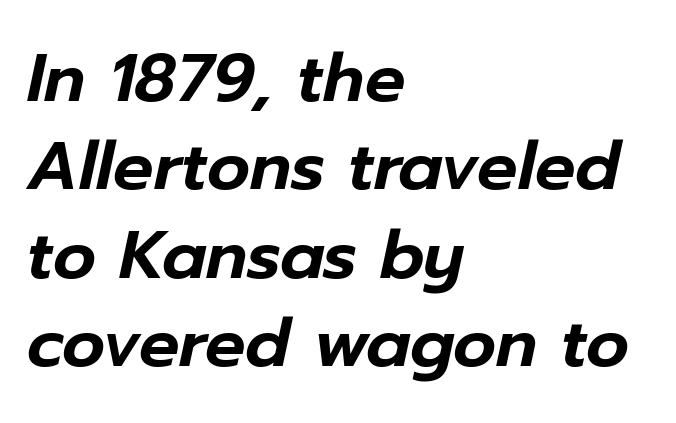
{"italic": "yes", "lean": "right", "slant_degrees": 12, "width": "normal", "stroke_contrast": "low", "x_height": "medium", "monospaced": "no", "underline": "no", "align": "left", "line_spacing": "normal", "line_spacing_ratio": 1.32, "letter_spacing": "normal", "letter_spacing_em": 0.0, "glyph_px": 67}
